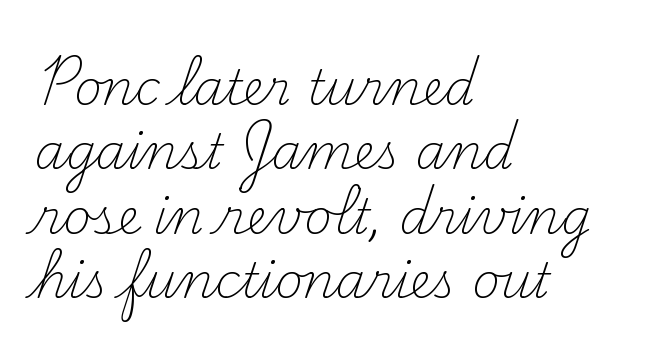
The image shows 48 px light type; set left-aligned, normal line spacing (1.34x), normal letter spacing, not underlined; medium stroke contrast and a small x-height.
